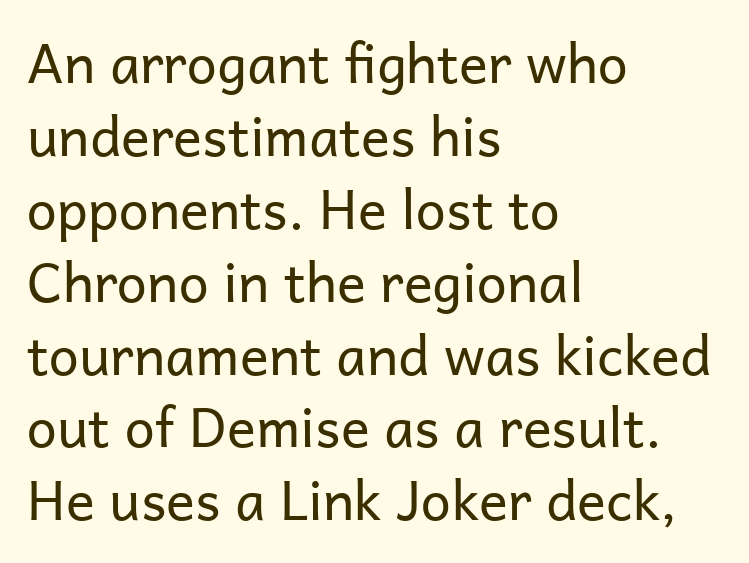
The image shows 54 px regular-weight sans-serif type, upright; set left-aligned, normal line spacing (1.35x), normal letter spacing, not underlined; low stroke contrast and a medium x-height.
